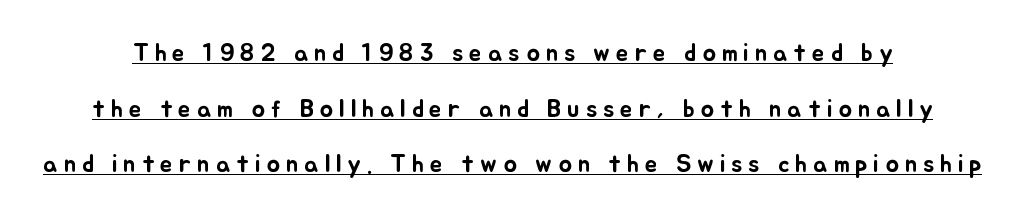
The image shows 25 px text type, upright; set loose line spacing (2.23x), unusually wide letter spacing (+0.24 em), underlined.
